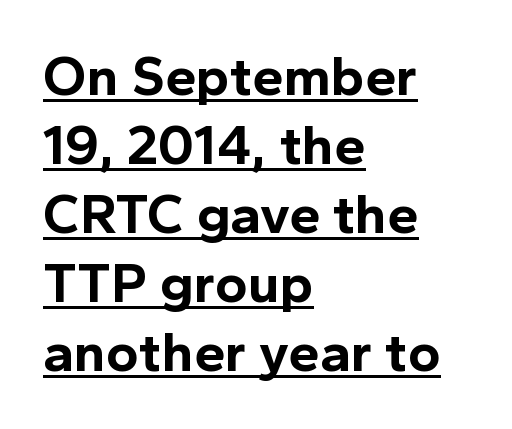
{"serif": "no", "italic": "no", "bold": "yes", "weight": "bold", "width": "normal", "x_height": "medium", "monospaced": "no", "underline": "yes", "align": "left", "line_spacing_ratio": 1.23, "letter_spacing": "normal", "letter_spacing_em": 0.0, "glyph_px": 56}
